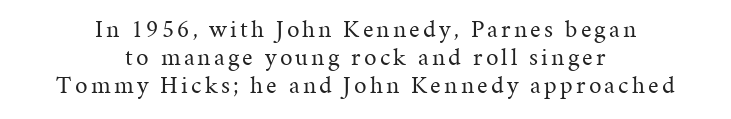
Caption: multi-line text, centered on the measure. The rendering uses a small line-height, squeezing the rows. The axis of the letterforms is exactly vertical. The strip under each line holds only bare page. Stroke mass is kept to a normal reading level or below.
